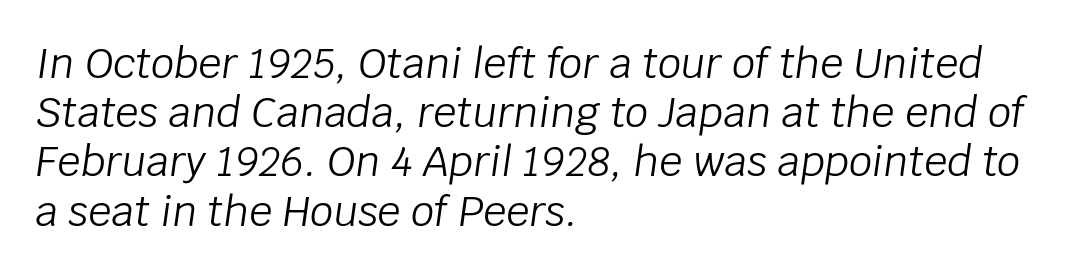
The gap between lines stays unmarked. Inter-character spacing is left at the font's built-in metrics. The face used here is proportionally spaced, like ordinary book or web type. The rendering anchors every line to the left-hand side.
